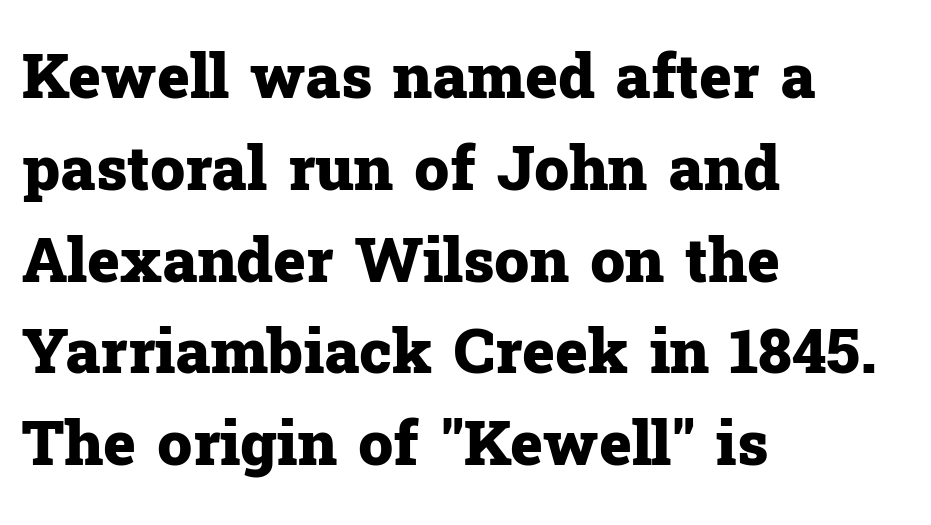
The image shows 62 px heavy serif type, upright; set left-aligned, normal line spacing (1.48x), normal letter spacing, not underlined; low stroke contrast and a medium x-height.
